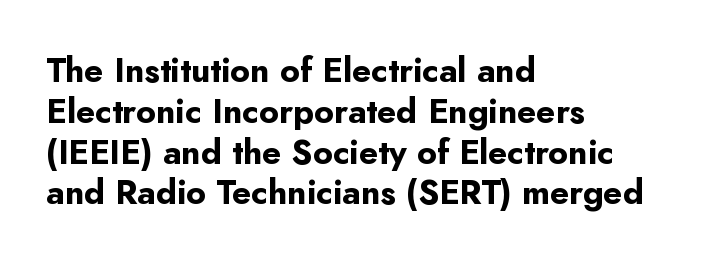
Observe the ordinary spacing: letters are neighbours, not strangers. A typesetter would mark this as roman, not italic. The glyphs in this specimen are sans serif. The letters advance in unequal steps, a hallmark of proportional type.
